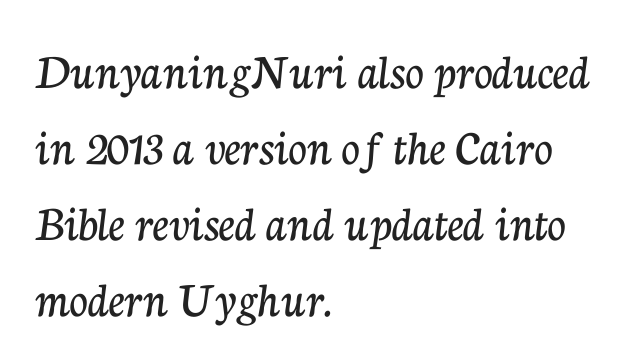
{"serif": "yes", "width": "normal", "stroke_contrast": "low", "x_height": "medium", "monospaced": "no", "underline": "no", "align": "left", "line_spacing": "normal", "line_spacing_ratio": 1.49, "letter_spacing": "normal", "letter_spacing_em": 0.0, "glyph_px": 51}
